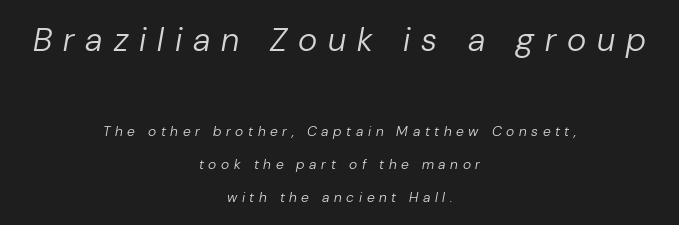
{"italic": "yes", "lean": "right", "slant_degrees": 10, "bold": "no", "weight": "regular", "width": "normal", "stroke_contrast": "low", "x_height": "medium", "monospaced": "no", "underline": "no", "align": "center", "line_spacing": "loose", "line_spacing_ratio": 2.35, "letter_spacing": "wide", "letter_spacing_em": 0.33, "larger_block": "first", "size_ratio": 2.36, "glyph_px": 33}
